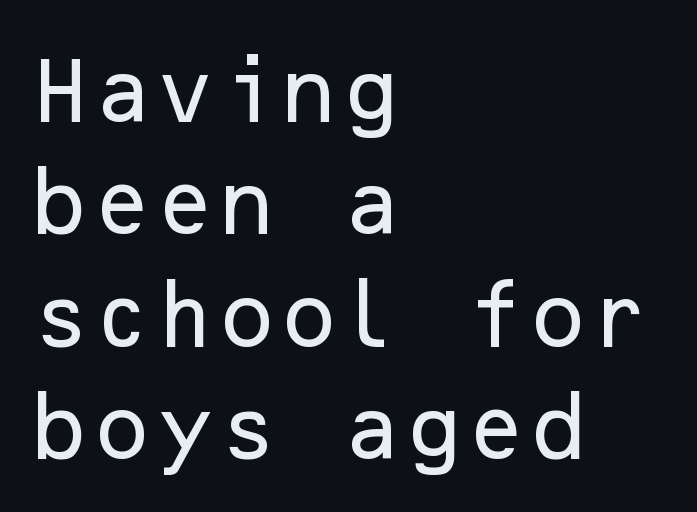
Notice how the passage keeps a crisp vertical edge on the left only. This rendering features lettering with no underline. The face used here is rendered with its standard letterfit. Quick note: not italic, upright. Classification — sans serif.
